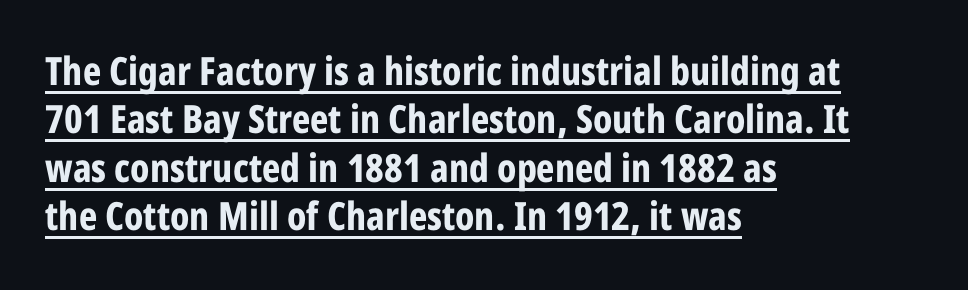
{"serif": "no", "italic": "no", "bold": "yes", "weight": "bold", "width": "condensed", "stroke_contrast": "low", "x_height": "large", "monospaced": "no", "underline": "yes", "align": "left", "line_spacing_ratio": 1.24, "letter_spacing": "normal", "letter_spacing_em": 0.0, "glyph_px": 39}
